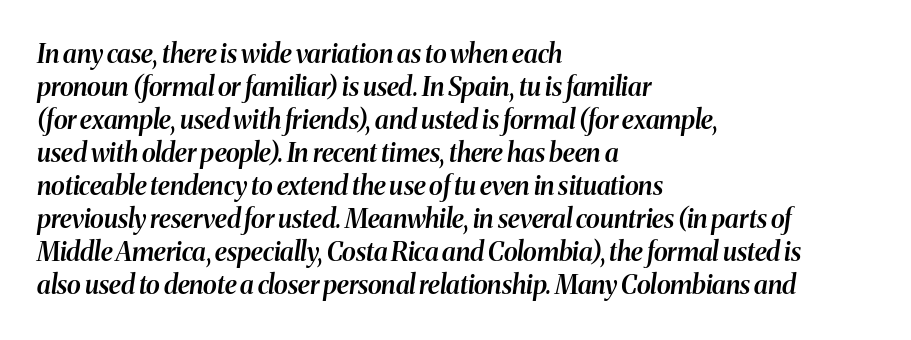
Q: Is the text bold? A: Semi-bold.
Q: Is the text italic (slanted)? A: Yes, it leans right by about 8 degrees.
Q: Is the text underlined? A: No.
Q: How is the paragraph aligned? A: Left-aligned.
Q: Is the spacing between letters normal or unusually wide? A: Normal.
Q: Is the spacing between lines tight, normal or loose? A: Normal.
